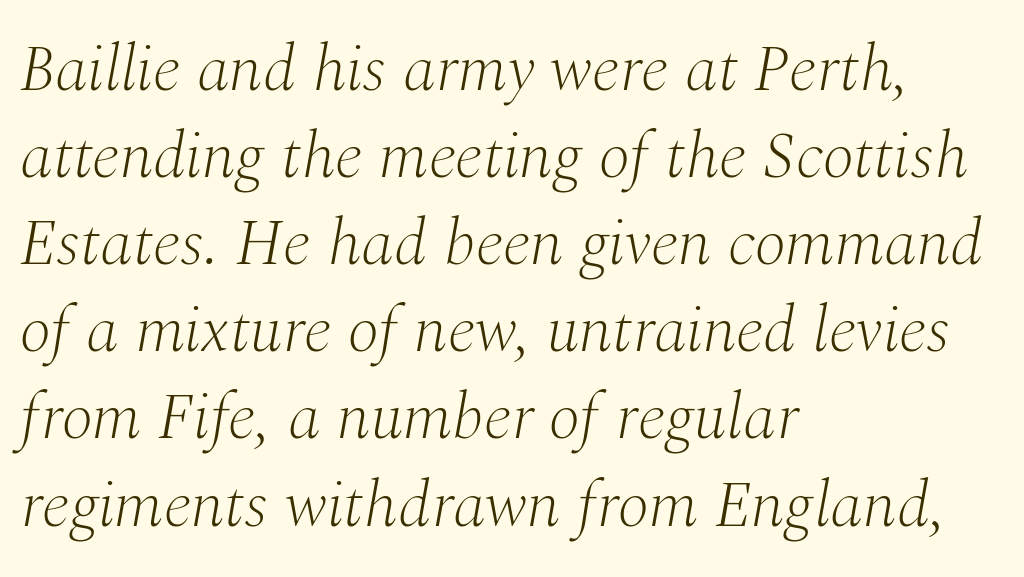
Q: Is the text bold? A: No.
Q: Is the text italic (slanted)? A: Yes, it leans right by about 10 degrees.
Q: Is the typeface a serif or a sans-serif typeface? A: Serif.
Q: Is the text underlined? A: No.
Q: How is the paragraph aligned? A: Left-aligned.
Q: Is the spacing between letters normal or unusually wide? A: Normal.
Q: Is the spacing between lines tight, normal or loose? A: Normal.
Q: Width (condensed, normal, or wide)? A: Normal.
Q: Stroke contrast? A: Medium.
Q: x-height? A: Medium.
Q: Monospaced? A: No.
